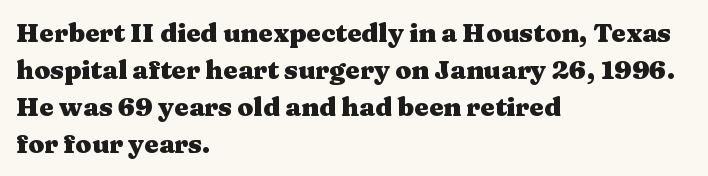
These words are printed bold, with thick strokes throughout. Between one letter and the next there's only the usual sliver of space. The letters stand straight up with perfectly vertical stems. The rendering anchors every line to the left-hand side. The leading is moderate, giving the passage an even texture.
